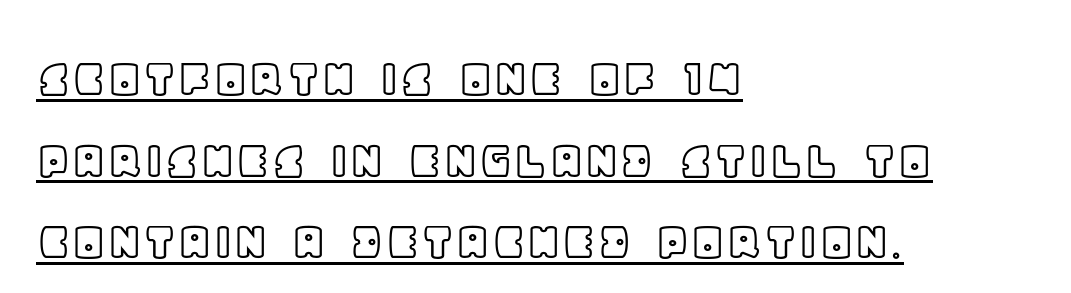
Q: Is the text italic (slanted)? A: No, it is upright.
Q: Is the text underlined? A: Yes.
Q: How is the paragraph aligned? A: Left-aligned.
Q: Is the spacing between letters normal or unusually wide? A: Normal.
Q: Is the spacing between lines tight, normal or loose? A: Normal.
Q: Width (condensed, normal, or wide)? A: Normal.
Q: x-height? A: Large.
Q: Monospaced? A: No.
